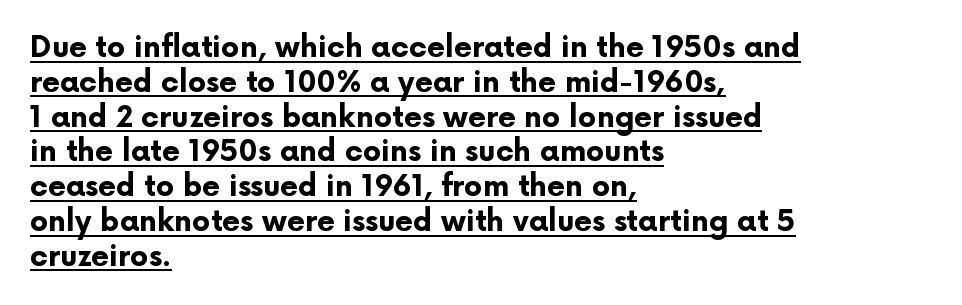
Q: Is the text bold? A: Yes.
Q: Is the text italic (slanted)? A: No, it is upright.
Q: Is the typeface a serif or a sans-serif typeface? A: Sans-serif.
Q: Is the text underlined? A: Yes.
Q: How is the paragraph aligned? A: Left-aligned.
Q: Is the spacing between letters normal or unusually wide? A: Normal.
Q: Width (condensed, normal, or wide)? A: Normal.
Q: Stroke contrast? A: Low.
Q: x-height? A: Medium.
Q: Monospaced? A: No.
